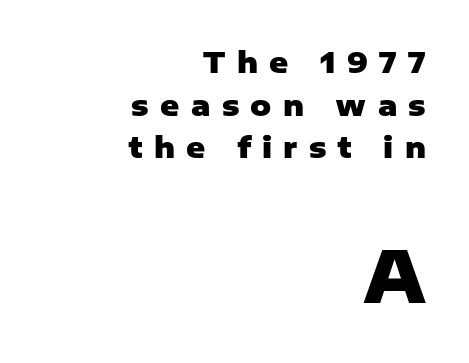
{"serif": "no", "italic": "no", "bold": "yes", "weight": "heavy", "width": "normal", "stroke_contrast": "low", "x_height": "medium", "monospaced": "no", "underline": "no", "align": "right", "line_spacing": "normal", "line_spacing_ratio": 1.47, "letter_spacing": "wide", "letter_spacing_em": 0.39, "larger_block": "second", "size_ratio": 2.48, "glyph_px": 72}
